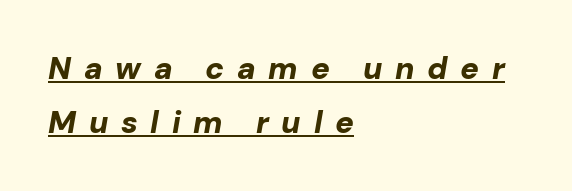
Q: Is the text bold? A: Yes.
Q: Is the text italic (slanted)? A: Yes, it leans right by about 10 degrees.
Q: Is the text underlined? A: Yes.
Q: How is the paragraph aligned? A: Left-aligned.
Q: Is the spacing between letters normal or unusually wide? A: Unusually wide.
Q: Width (condensed, normal, or wide)? A: Normal.
Q: Stroke contrast? A: Low.
Q: x-height? A: Medium.
Q: Monospaced? A: No.
